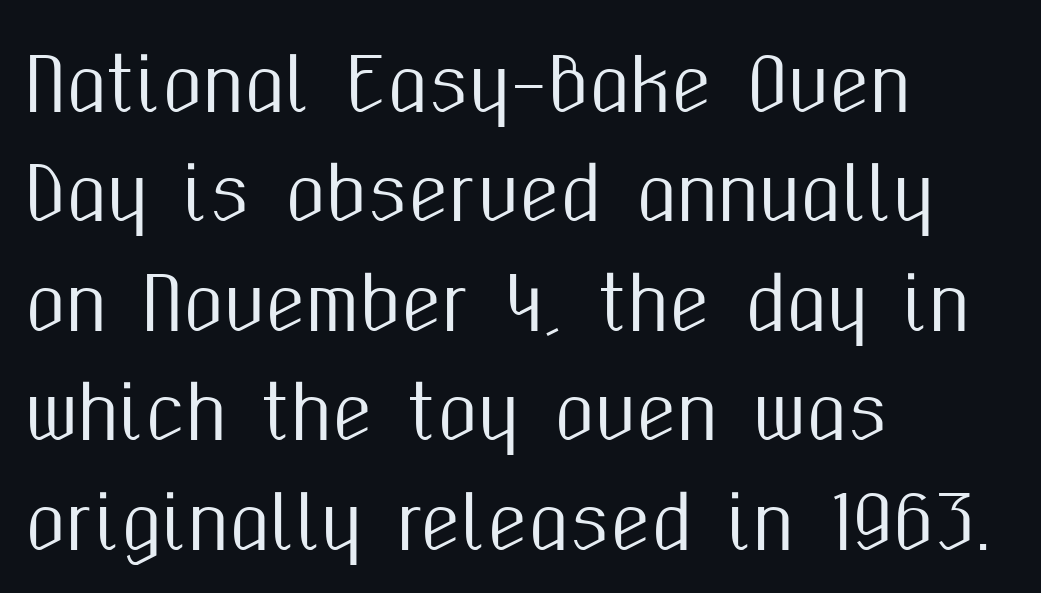
Q: Is the text italic (slanted)? A: No, it is upright.
Q: Is the typeface a serif or a sans-serif typeface? A: Sans-serif.
Q: Is the text underlined? A: No.
Q: How is the paragraph aligned? A: Left-aligned.
Q: Is the spacing between letters normal or unusually wide? A: Normal.
Q: Is the spacing between lines tight, normal or loose? A: Normal.
Q: Width (condensed, normal, or wide)? A: Condensed.
Q: Stroke contrast? A: Medium.
Q: x-height? A: Medium.
Q: Monospaced? A: No.
